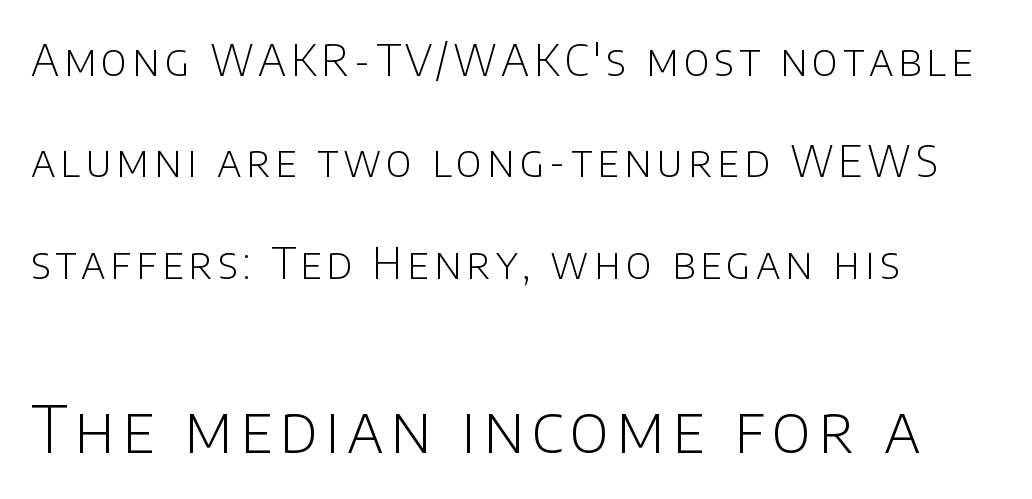
Q: Is the text bold? A: No.
Q: Is the text italic (slanted)? A: No, it is upright.
Q: Is the typeface a serif or a sans-serif typeface? A: Sans-serif.
Q: Is the text underlined? A: No.
Q: How is the paragraph aligned? A: Left-aligned.
Q: Is the spacing between lines tight, normal or loose? A: Loose.
Q: Which block of text is set in a larger size, the first (top) or the second (bottom)? A: The second (bottom) one.
Q: Width (condensed, normal, or wide)? A: Normal.
Q: Stroke contrast? A: Low.
Q: x-height? A: Large.
Q: Monospaced? A: No.
